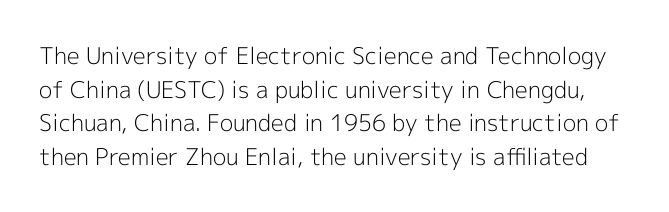
Q: Is the text bold? A: No.
Q: Is the text italic (slanted)? A: No, it is upright.
Q: Is the text underlined? A: No.
Q: Is the spacing between letters normal or unusually wide? A: Normal.
Q: Is the spacing between lines tight, normal or loose? A: Normal.
